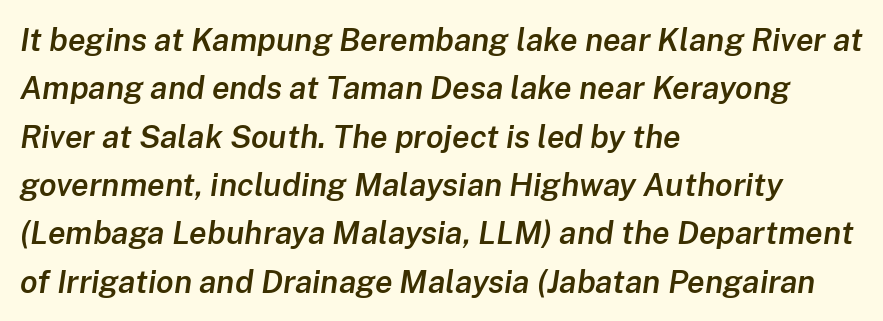
A typesetter would call this proportional, since set widths differ per character. Students, this is semibold: more ink than regular, less than bold. Honestly, there is no underline to notice here at all. Compared with a centered layout, this one pins lines to the left instead. Words appear dense and cohesive because spacing is normal. The space between consecutive lines is moderate.
